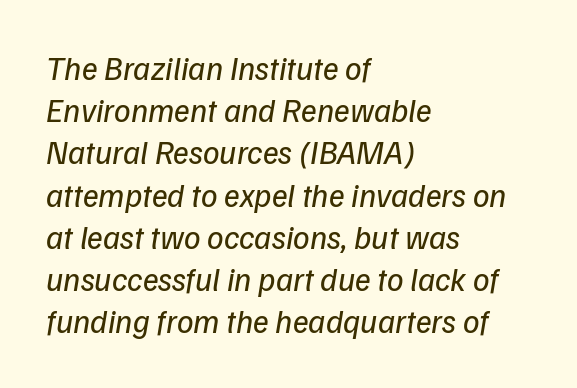
{"italic": "yes", "lean": "right", "slant_degrees": 9, "bold": "no", "weight": "regular", "width": "normal", "stroke_contrast": "low", "x_height": "medium", "monospaced": "no", "underline": "no", "align": "left", "line_spacing": "normal", "line_spacing_ratio": 1.28, "letter_spacing": "normal", "letter_spacing_em": 0.0, "glyph_px": 33}
